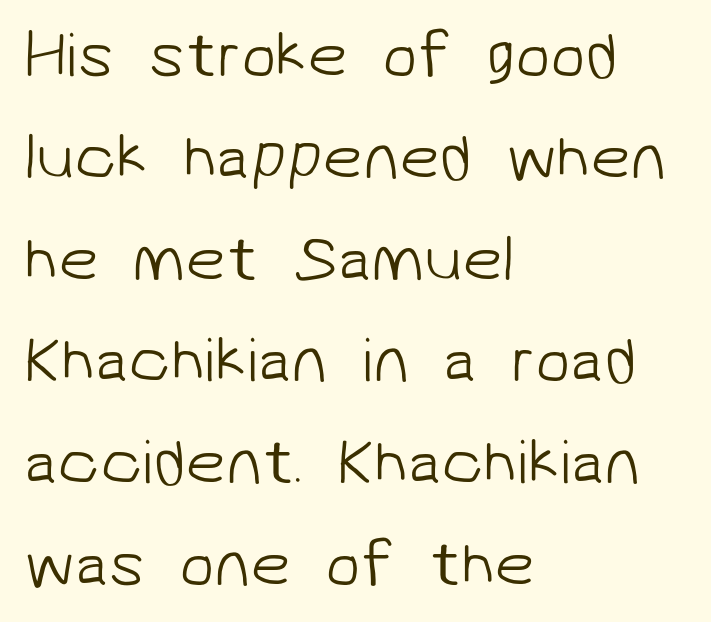
Q: Is the text bold? A: No.
Q: Is the typeface a serif or a sans-serif typeface? A: Sans-serif.
Q: Is the text underlined? A: No.
Q: How is the paragraph aligned? A: Left-aligned.
Q: Is the spacing between letters normal or unusually wide? A: Normal.
Q: Is the spacing between lines tight, normal or loose? A: Normal.
Q: Width (condensed, normal, or wide)? A: Normal.
Q: Stroke contrast? A: Low.
Q: x-height? A: Medium.
Q: Monospaced? A: No.
